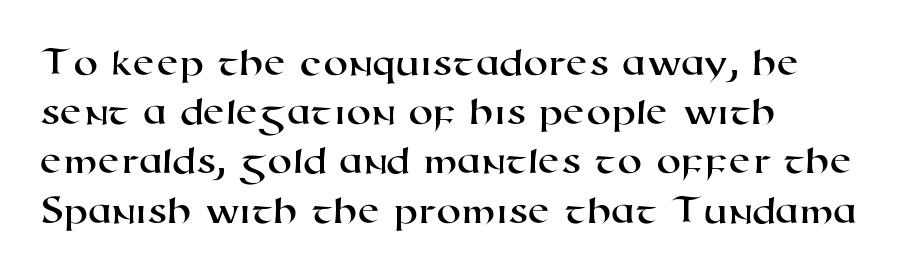
{"serif": "no", "width": "wide", "stroke_contrast": "high", "x_height": "medium", "monospaced": "no", "underline": "no", "align": "left", "line_spacing_ratio": 1.23, "letter_spacing": "normal", "letter_spacing_em": 0.0, "glyph_px": 40}
